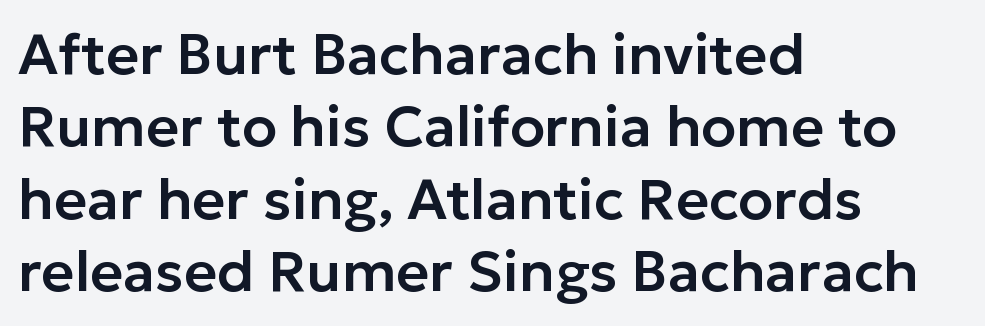
{"serif": "no", "italic": "no", "width": "normal", "stroke_contrast": "low", "x_height": "medium", "monospaced": "no", "underline": "no", "align": "left", "line_spacing": "normal", "line_spacing_ratio": 1.27, "letter_spacing": "normal", "letter_spacing_em": 0.0, "glyph_px": 57}
